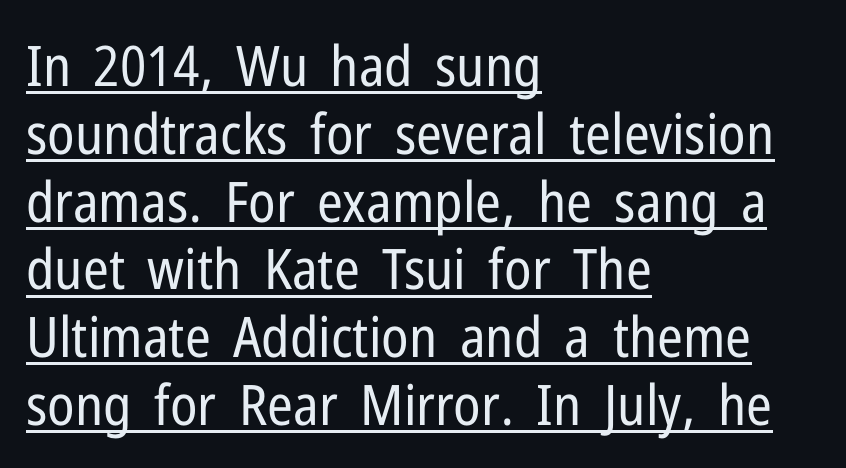
A rule runs beneath these lines of type. The lettering stays uniformly vertical, giving the passage a roman look. Which margin do the lines hug? The left one — the right edge is uneven. The face used here is proportionally spaced, like ordinary book or web type. Grotesque or geometric, the face here clearly has no serifs.
